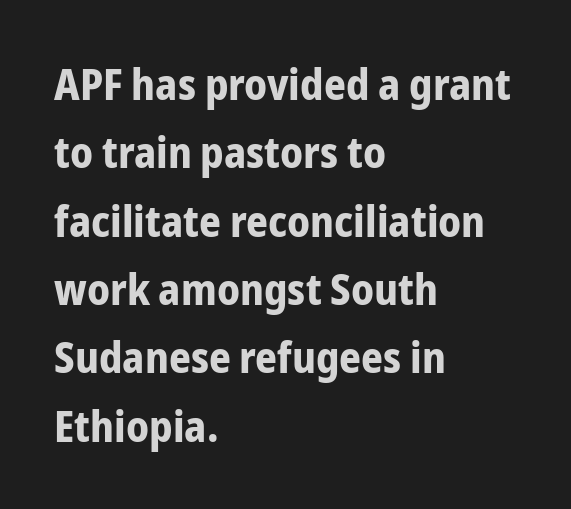
Spacing verdict: proportional, widths tailored to each character. Here the glyphs are tracked normally, forming tight word shapes. These lines were composed using upright roman letters. Is there much room between lines? A standard amount, neither cramped nor airy.
